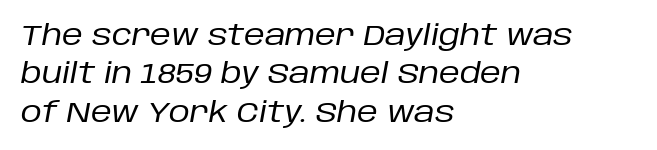
The image shows 29 px regular-weight type, italic (leaning right); set left-aligned, normal line spacing (1.32x), normal letter spacing, not underlined; low stroke contrast and a large x-height.
